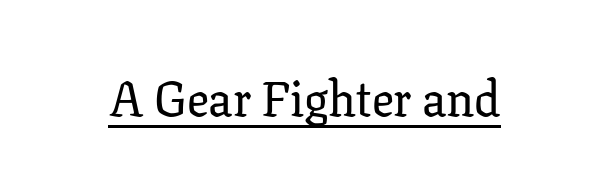
Nope, not italic — everything's standing straight. This rendering employs a face with finishing strokes, i.e., a serif. Descenders here cross a horizontal rule under the line. Letter spacing: default. These lines are rendered in a variable-pitch font.
